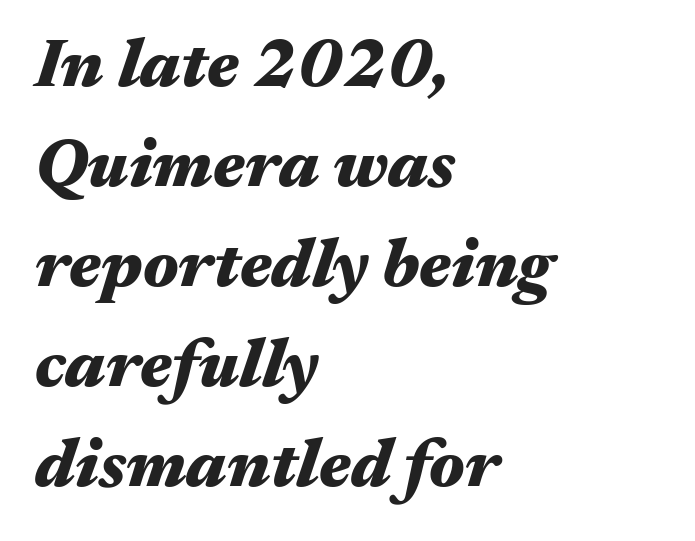
{"italic": "yes", "lean": "right", "slant_degrees": 17, "bold": "yes", "weight": "heavy", "width": "wide", "stroke_contrast": "medium", "x_height": "medium", "monospaced": "no", "underline": "no", "align": "left", "line_spacing": "normal", "line_spacing_ratio": 1.45, "letter_spacing": "normal", "letter_spacing_em": 0.0, "glyph_px": 69}
